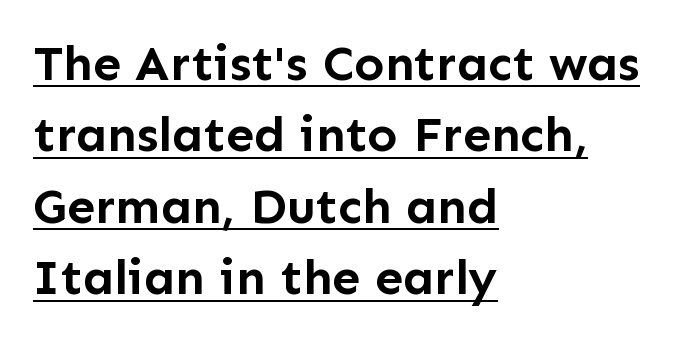
The image shows 50 px semibold sans-serif type, upright; set left-aligned, normal line spacing (1.43x), normal letter spacing, underlined; low stroke contrast and a medium x-height.
